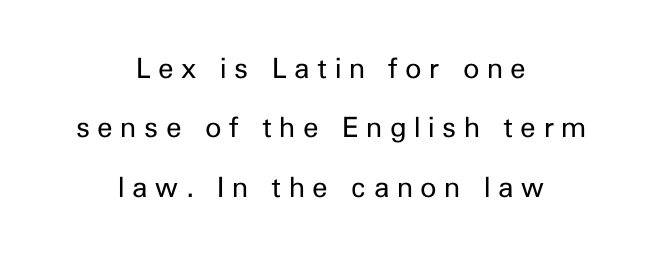
Q: Is the text bold? A: No.
Q: Is the text italic (slanted)? A: No, it is upright.
Q: Is the typeface a serif or a sans-serif typeface? A: Sans-serif.
Q: Is the text underlined? A: No.
Q: How is the paragraph aligned? A: Centered.
Q: Is the spacing between letters normal or unusually wide? A: Unusually wide.
Q: Is the spacing between lines tight, normal or loose? A: Loose.
Q: Width (condensed, normal, or wide)? A: Normal.
Q: Stroke contrast? A: Low.
Q: x-height? A: Medium.
Q: Monospaced? A: No.
